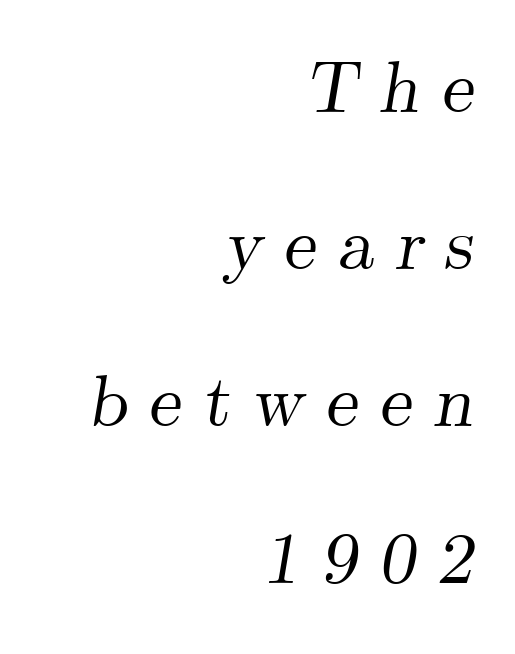
The image shows 73 px serif type, italic (leaning right); set right-aligned, loose line spacing (2.15x), unusually wide letter spacing (+0.29 em), not underlined; medium stroke contrast and a small x-height.
